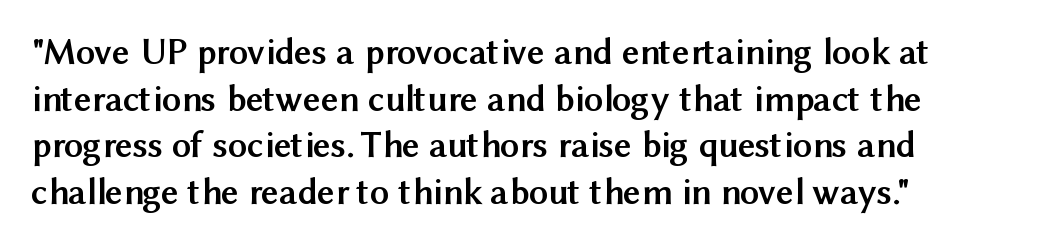
{"serif": "no", "italic": "no", "bold": "yes", "weight": "semibold", "width": "normal", "stroke_contrast": "medium", "x_height": "medium", "monospaced": "no", "underline": "no", "align": "left", "line_spacing_ratio": 1.23, "letter_spacing": "normal", "letter_spacing_em": 0.0, "glyph_px": 38}
